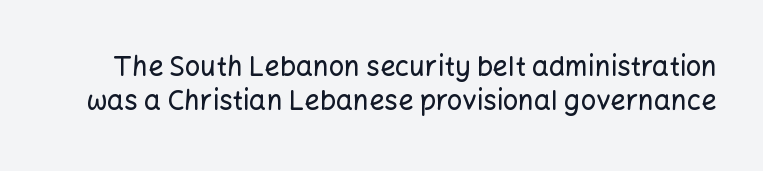
{"italic": "no", "underline": "no", "line_spacing": "normal", "line_spacing_ratio": 1.25, "letter_spacing": "normal", "letter_spacing_em": 0.0, "glyph_px": 27}
